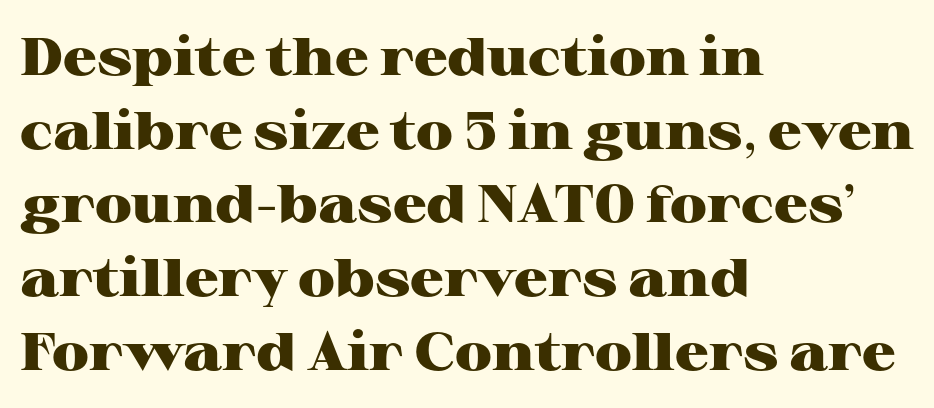
{"serif": "yes", "italic": "no", "bold": "yes", "weight": "heavy", "width": "wide", "stroke_contrast": "high", "x_height": "medium", "monospaced": "no", "underline": "no", "align": "left", "line_spacing": "normal", "line_spacing_ratio": 1.39, "letter_spacing": "normal", "letter_spacing_em": 0.0, "glyph_px": 53}
